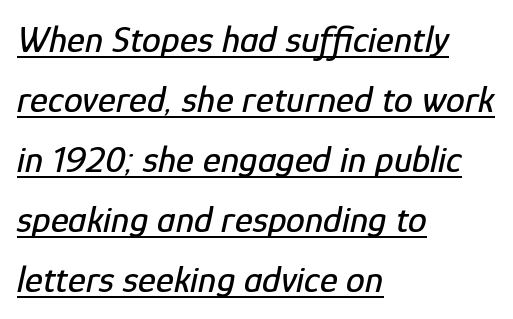
The image shows 38 px condensed type, italic (leaning right); set left-aligned, normal line spacing (1.58x), normal letter spacing, underlined; low stroke contrast and a medium x-height.
